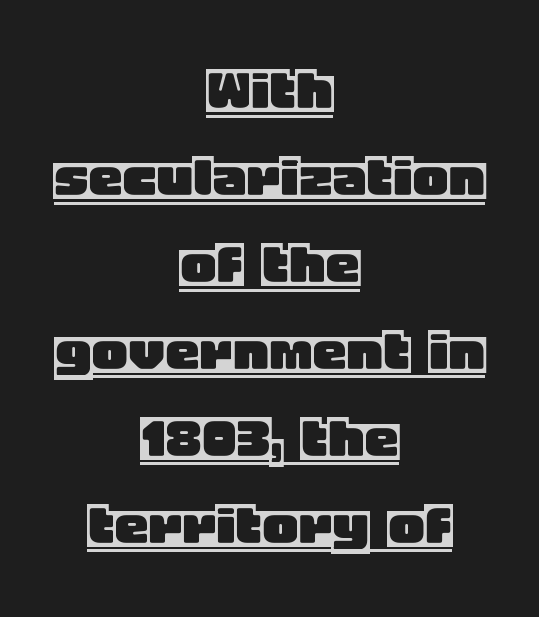
{"italic": "no", "width": "normal", "x_height": "large", "monospaced": "no", "underline": "yes", "align": "center", "line_spacing": "normal", "line_spacing_ratio": 1.26, "letter_spacing": "normal", "letter_spacing_em": 0.0, "glyph_px": 69}
